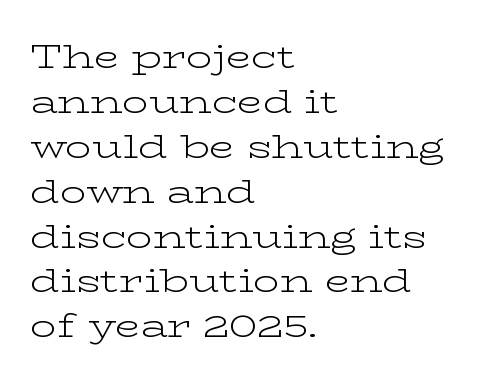
The image shows 33 px light, wide serif type, upright; set left-aligned, normal line spacing (1.36x), normal letter spacing, not underlined; low stroke contrast and a medium x-height.
